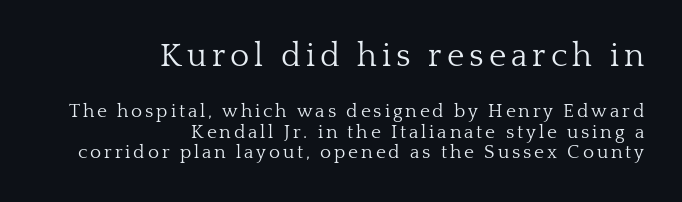
The image shows 33 px light serif type, upright; set right-aligned, tight line spacing (1.08x), not underlined; the first (top) block is 1.74x larger; low stroke contrast and a medium x-height.
